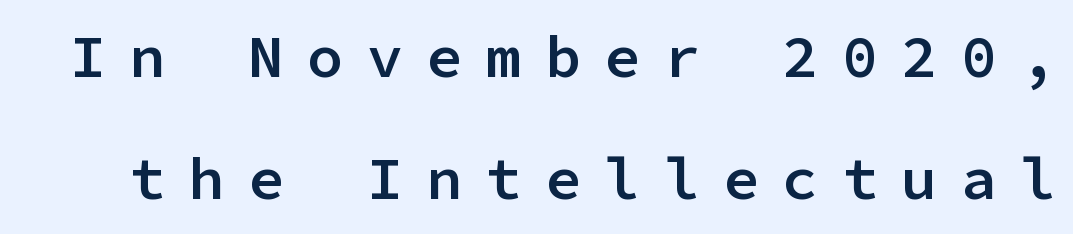
Is the letter spacing exaggerated? Yes — the characters are pushed far apart. In terms of leading, this rendering errs on the spacious side. Every character here occupies the same horizontal width, giving the sample a typewriter-like rhythm. Every character sits straight up, as roman type does.
